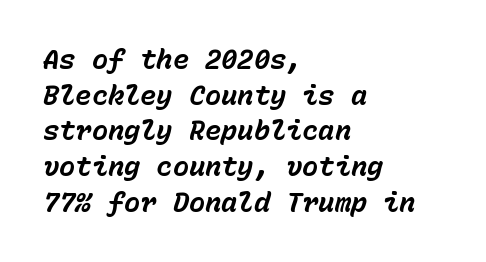
The image shows 27 px bold type, italic (leaning right); set left-aligned, normal line spacing (1.32x), normal letter spacing, not underlined.
